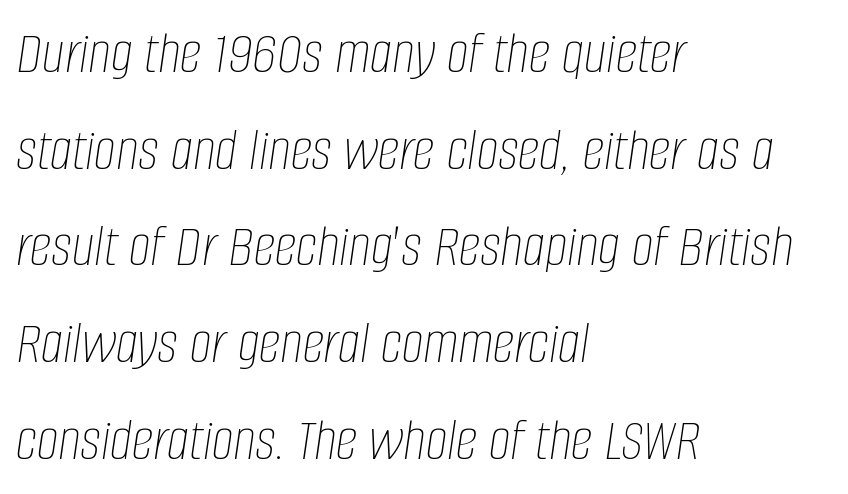
The image shows 62 px thin, condensed type, italic (leaning right); set left-aligned, normal line spacing (1.56x), normal letter spacing, not underlined; low stroke contrast and a large x-height.
